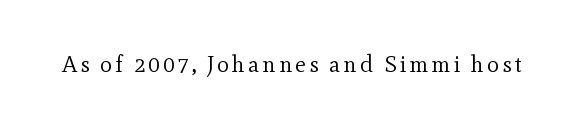
Q: Is the text bold? A: No.
Q: Is the text italic (slanted)? A: No, it is upright.
Q: Is the text underlined? A: No.
